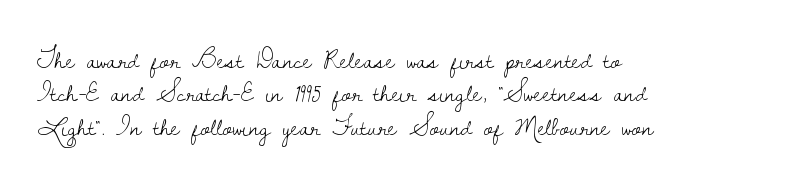
The image shows 27 px text type; set left-aligned, line spacing 1.24x, normal letter spacing, not underlined.
